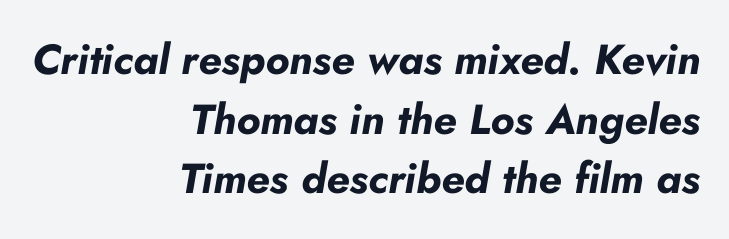
The passage shown is typed in a proportional face where columns would drift. The glyphs are unaccompanied by any horizontal stroke below them. The sample has been set heavy, in full bold. Yep, that's italic — everything's leaning. Where is the straight margin? On the right. The passage shown stacks its lines at a standard gap.
